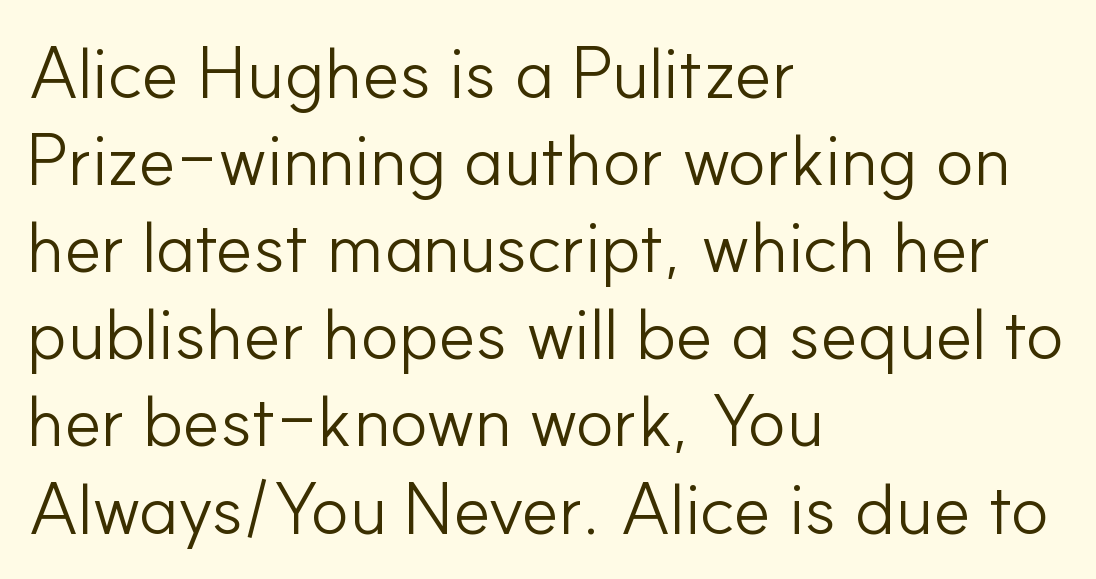
Q: Is the text bold? A: No.
Q: Is the text italic (slanted)? A: No, it is upright.
Q: Is the typeface a serif or a sans-serif typeface? A: Sans-serif.
Q: Is the text underlined? A: No.
Q: How is the paragraph aligned? A: Left-aligned.
Q: Is the spacing between letters normal or unusually wide? A: Normal.
Q: Width (condensed, normal, or wide)? A: Normal.
Q: Stroke contrast? A: Low.
Q: x-height? A: Small.
Q: Monospaced? A: No.
